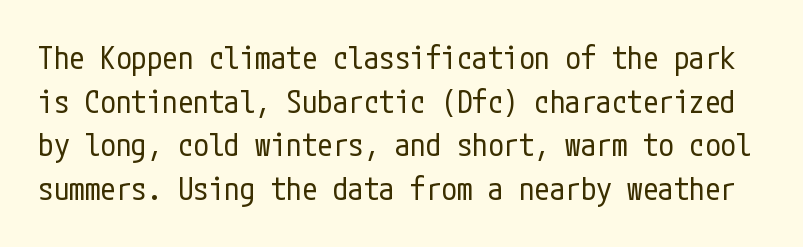
{"serif": "no", "italic": "no", "bold": "no", "weight": "regular", "width": "condensed", "stroke_contrast": "low", "x_height": "medium", "underline": "no", "line_spacing": "normal", "line_spacing_ratio": 1.41, "letter_spacing": "normal", "letter_spacing_em": 0.0, "glyph_px": 31}
